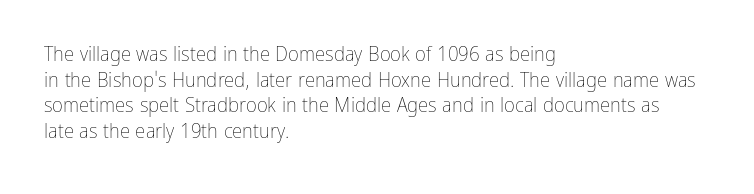
Q: Is the text bold? A: No.
Q: Is the text italic (slanted)? A: No, it is upright.
Q: Is the text underlined? A: No.
Q: How is the paragraph aligned? A: Left-aligned.
Q: Is the spacing between letters normal or unusually wide? A: Normal.
